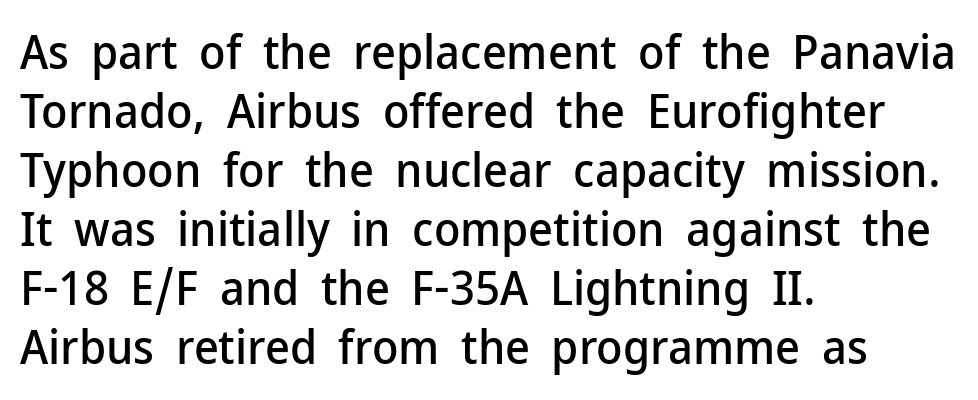
Q: Is the text italic (slanted)? A: No, it is upright.
Q: Is the typeface a serif or a sans-serif typeface? A: Sans-serif.
Q: Is the text underlined? A: No.
Q: How is the paragraph aligned? A: Left-aligned.
Q: Is the spacing between letters normal or unusually wide? A: Normal.
Q: Width (condensed, normal, or wide)? A: Normal.
Q: Stroke contrast? A: Low.
Q: x-height? A: Medium.
Q: Monospaced? A: No.
